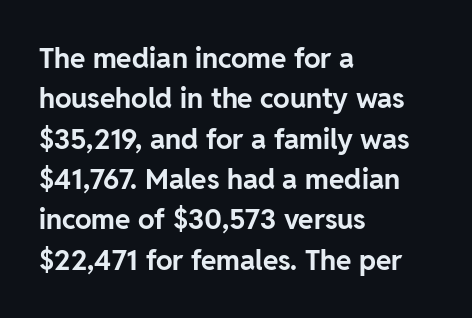
The image shows 28 px bold sans-serif type, upright; set left-aligned, normal line spacing (1.44x), normal letter spacing, not underlined; low stroke contrast and a medium x-height.
